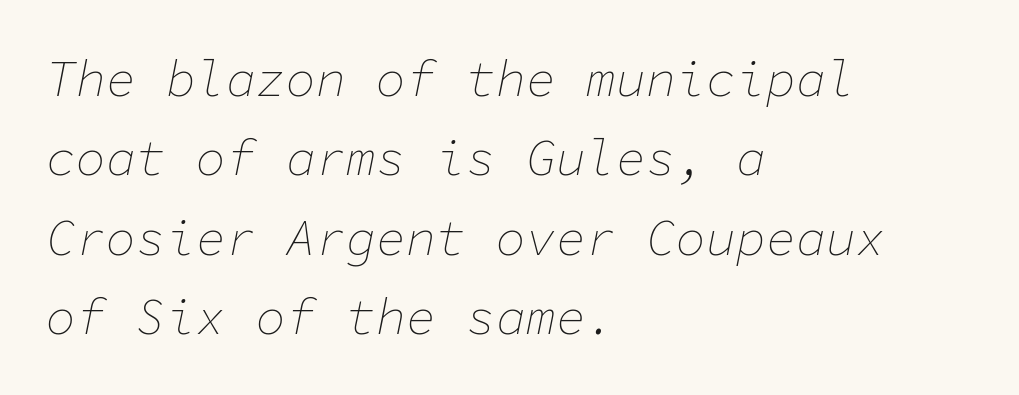
{"italic": "yes", "lean": "right", "slant_degrees": 11, "bold": "no", "weight": "thin", "width": "normal", "stroke_contrast": "low", "x_height": "medium", "monospaced": "yes", "underline": "no", "align": "left", "line_spacing": "normal", "line_spacing_ratio": 1.59, "letter_spacing": "normal", "letter_spacing_em": 0.0, "glyph_px": 50}
